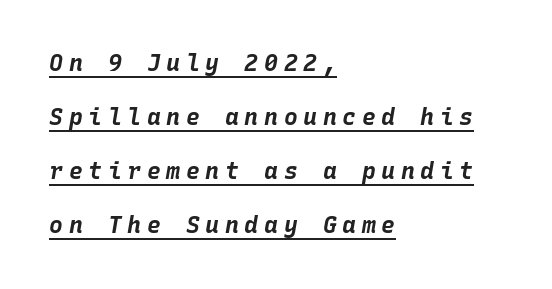
{"italic": "yes", "lean": "right", "slant_degrees": 10, "bold": "yes", "underline": "yes", "align": "left", "line_spacing": "loose", "line_spacing_ratio": 2.35, "letter_spacing": "wide", "letter_spacing_em": 0.25, "glyph_px": 23}
